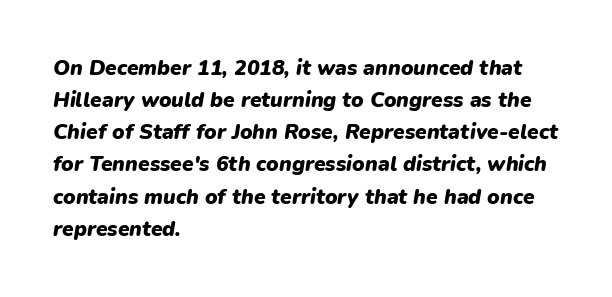
The image shows 21 px bold type, italic (leaning right); set left-aligned, normal line spacing (1.53x), normal letter spacing, not underlined.
